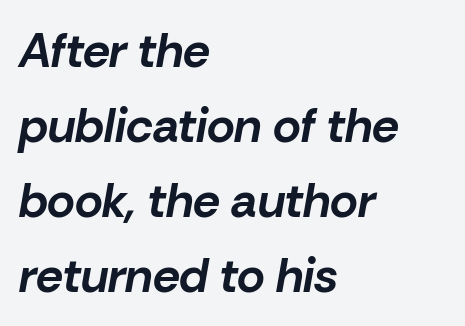
Q: Is the text bold? A: Yes.
Q: Is the text italic (slanted)? A: Yes, it leans right by about 10 degrees.
Q: Is the text underlined? A: No.
Q: How is the paragraph aligned? A: Left-aligned.
Q: Is the spacing between letters normal or unusually wide? A: Normal.
Q: Is the spacing between lines tight, normal or loose? A: Normal.
Q: Width (condensed, normal, or wide)? A: Normal.
Q: Stroke contrast? A: Low.
Q: x-height? A: Medium.
Q: Monospaced? A: No.
